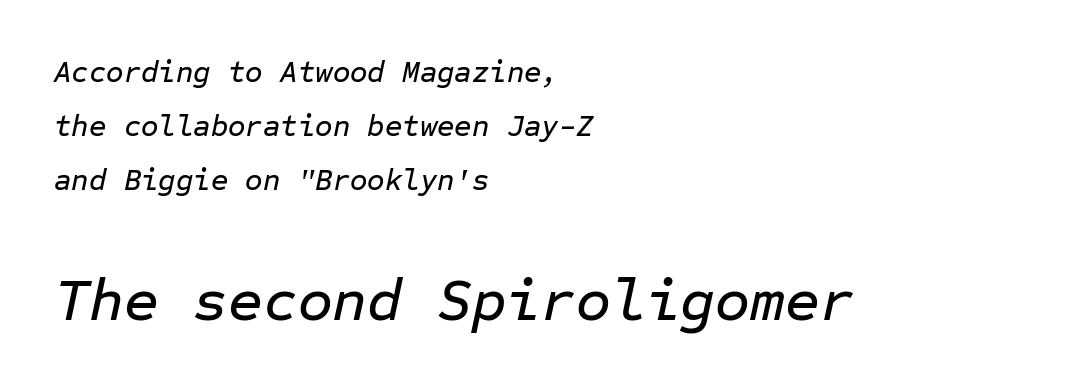
{"italic": "yes", "lean": "right", "slant_degrees": 12, "width": "normal", "stroke_contrast": "low", "x_height": "medium", "monospaced": "yes", "underline": "no", "align": "left", "line_spacing_ratio": 1.8, "letter_spacing": "normal", "letter_spacing_em": 0.0, "larger_block": "second", "size_ratio": 2.0, "glyph_px": 60}
